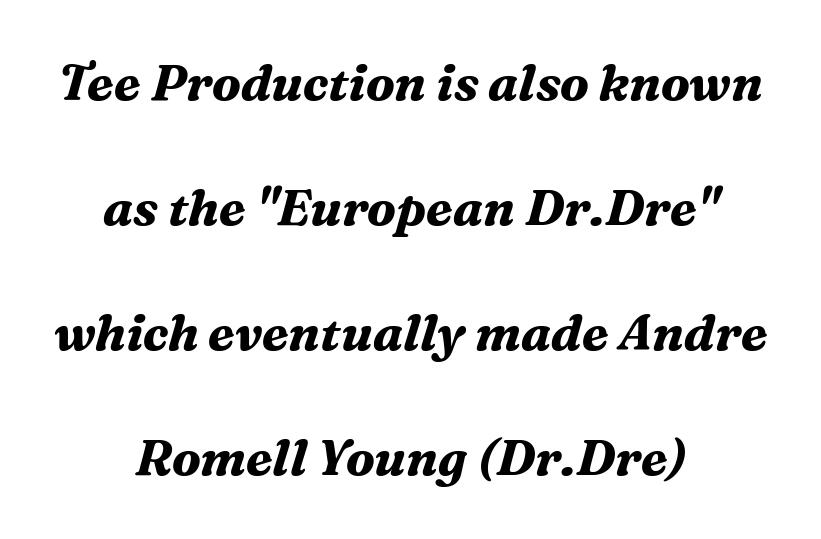
The image shows 50 px bold serif type, italic (leaning right); set centered, loose line spacing (2.5x), normal letter spacing, not underlined; medium stroke contrast and a medium x-height.
